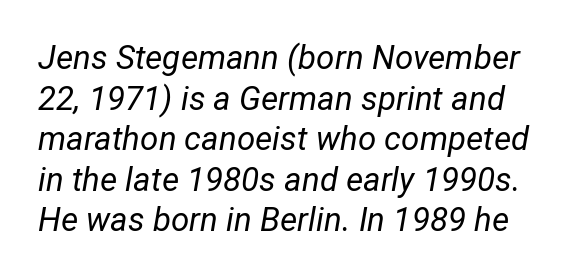
{"italic": "yes", "lean": "right", "slant_degrees": 12, "bold": "no", "weight": "regular", "width": "normal", "stroke_contrast": "low", "x_height": "medium", "monospaced": "no", "underline": "no", "line_spacing_ratio": 1.23, "letter_spacing": "normal", "letter_spacing_em": 0.0, "glyph_px": 33}
